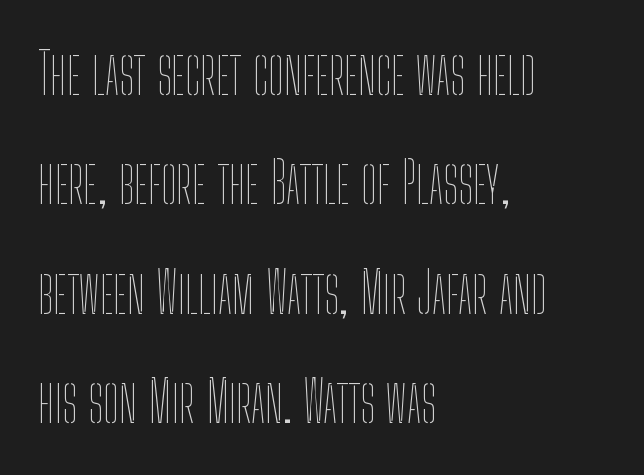
The image shows 57 px thin, condensed type, upright; set left-aligned, loose line spacing (1.92x), normal letter spacing, not underlined; low stroke contrast and a medium x-height.
